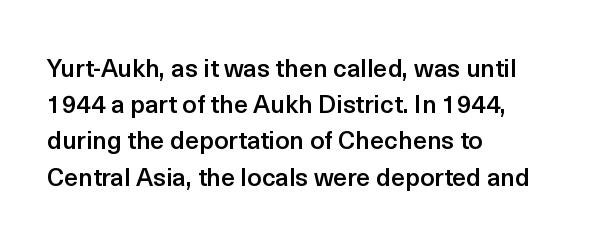
The image shows 25 px text type, upright; set left-aligned, normal line spacing (1.45x), normal letter spacing, not underlined.
